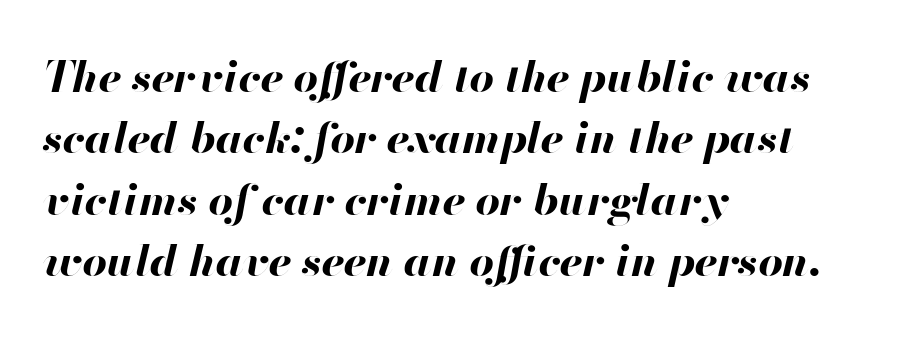
{"italic": "yes", "lean": "right", "slant_degrees": 13, "bold": "yes", "weight": "bold", "width": "normal", "stroke_contrast": "high", "x_height": "small", "monospaced": "no", "underline": "no", "align": "left", "line_spacing": "normal", "line_spacing_ratio": 1.43, "letter_spacing": "normal", "letter_spacing_em": 0.0, "glyph_px": 43}
